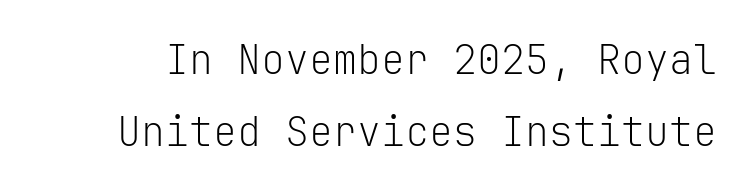
Q: Is the text bold? A: No.
Q: Is the text italic (slanted)? A: No, it is upright.
Q: Is the typeface a serif or a sans-serif typeface? A: Sans-serif.
Q: Is the text underlined? A: No.
Q: Is the spacing between letters normal or unusually wide? A: Normal.
Q: Width (condensed, normal, or wide)? A: Normal.
Q: Stroke contrast? A: Low.
Q: x-height? A: Medium.
Q: Monospaced? A: Yes.
